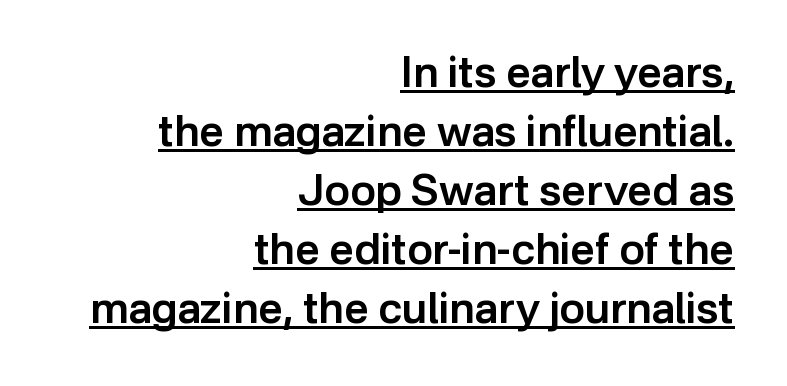
Teacher's note: observe the even right margin — that is flush-right alignment. These lines are rendered in a variable-pitch font. Posture: straight, roman, zero tilt. Serifs: no, the terminals of the letterforms are clean. A typographer would call this underscored text. Students, observe: this is what conventionally led text looks like.
